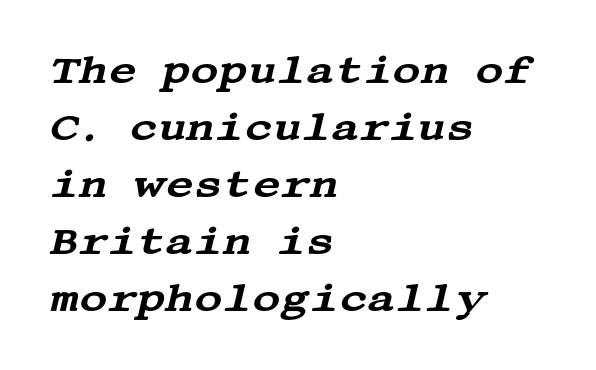
Q: Is the text italic (slanted)? A: Yes, it leans right by about 13 degrees.
Q: Is the typeface a serif or a sans-serif typeface? A: Serif.
Q: Is the text underlined? A: No.
Q: How is the paragraph aligned? A: Left-aligned.
Q: Is the spacing between letters normal or unusually wide? A: Normal.
Q: Is the spacing between lines tight, normal or loose? A: Normal.
Q: Width (condensed, normal, or wide)? A: Wide.
Q: Stroke contrast? A: Medium.
Q: x-height? A: Large.
